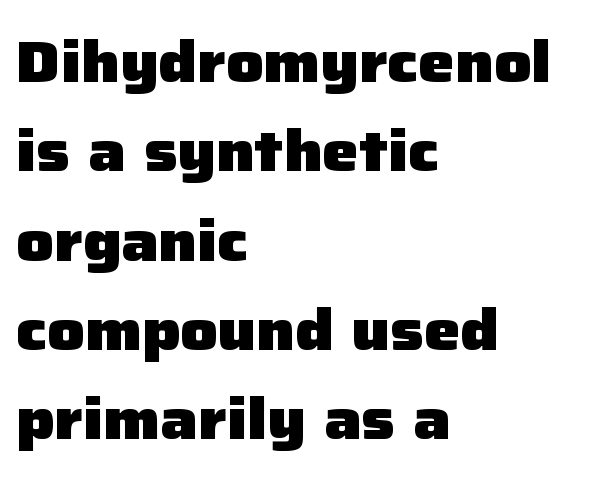
Where is the straight margin? On the left. The space directly below the letters is spotless. Is the letter spacing exaggerated? No — it looks like the ordinary default. The rendering uses natural spacing where letterforms have individual widths. This sample uses a sans-serif face.
